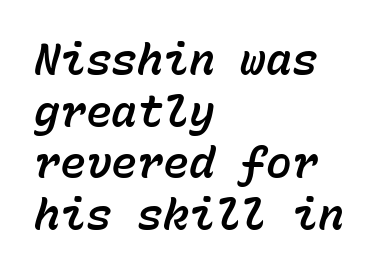
{"italic": "yes", "lean": "right", "slant_degrees": 15, "width": "normal", "stroke_contrast": "low", "x_height": "medium", "monospaced": "yes", "underline": "no", "align": "left", "line_spacing_ratio": 1.2, "letter_spacing": "normal", "letter_spacing_em": 0.0, "glyph_px": 43}
